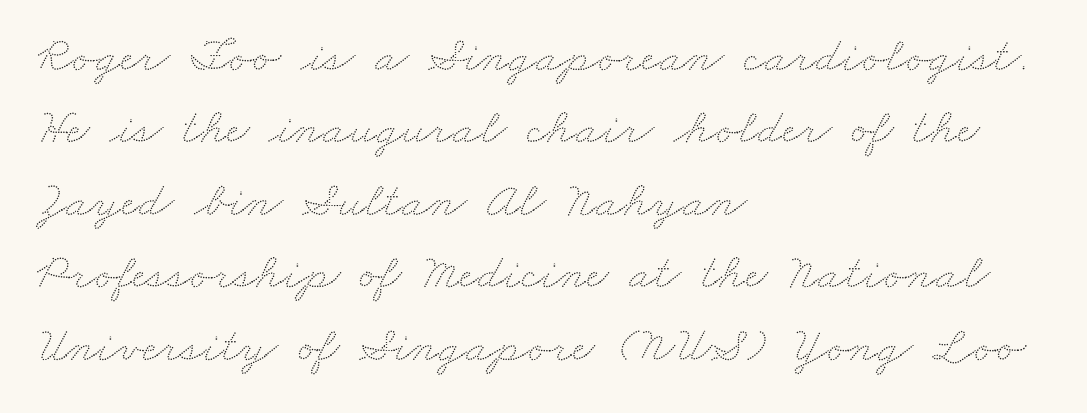
The image shows 50 px wide type; set left-aligned, normal line spacing (1.45x), normal letter spacing, not underlined; low stroke contrast and a small x-height.
